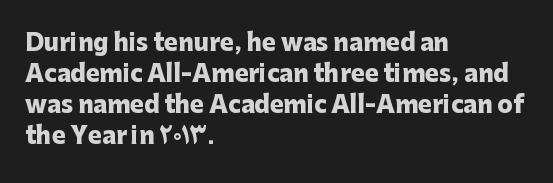
Caption: bold face, heavy strokes. Compared with typical body copy, the letter spacing here is the same. Line starts are locked; line ends wander. The axis of the letterforms is exactly vertical.
